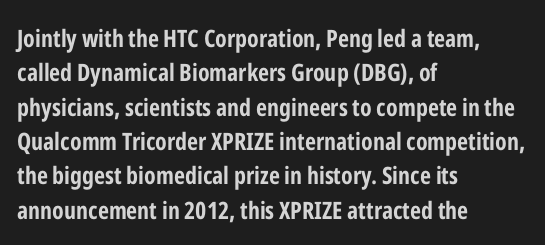
The passage shown is emphatically bold. The space directly below the letters is spotless. Italic? Not at all — the glyphs are vertical. The block of text has a typical density, with ordinary space between rows.
